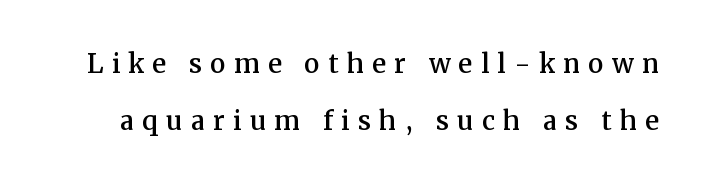
The image shows 35 px serif type, upright; set normal line spacing (1.64x), unusually wide letter spacing (+0.23 em), not underlined; medium stroke contrast and a medium x-height.
